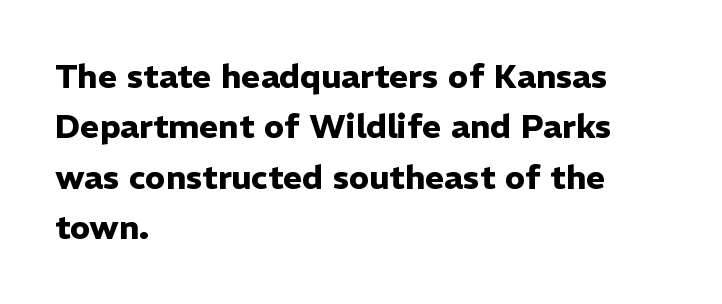
Q: Is the text bold? A: Yes.
Q: Is the text italic (slanted)? A: No, it is upright.
Q: Is the typeface a serif or a sans-serif typeface? A: Sans-serif.
Q: Is the text underlined? A: No.
Q: How is the paragraph aligned? A: Left-aligned.
Q: Is the spacing between letters normal or unusually wide? A: Normal.
Q: Is the spacing between lines tight, normal or loose? A: Normal.
Q: Width (condensed, normal, or wide)? A: Normal.
Q: Stroke contrast? A: Low.
Q: x-height? A: Medium.
Q: Monospaced? A: No.
